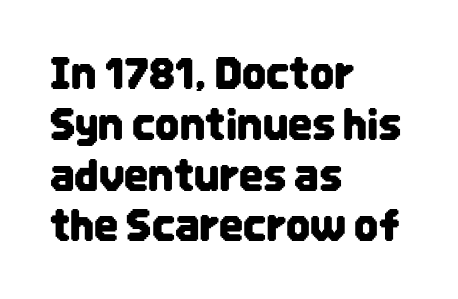
The image shows 42 px condensed sans-serif type, upright; set left-aligned, line spacing 1.21x, normal letter spacing, not underlined; low stroke contrast and a large x-height.
